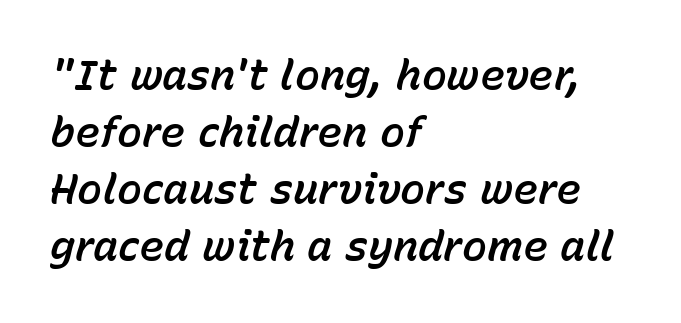
The image shows 42 px text type, italic (leaning right); set left-aligned, normal line spacing (1.36x), normal letter spacing, not underlined; low stroke contrast and a medium x-height.
